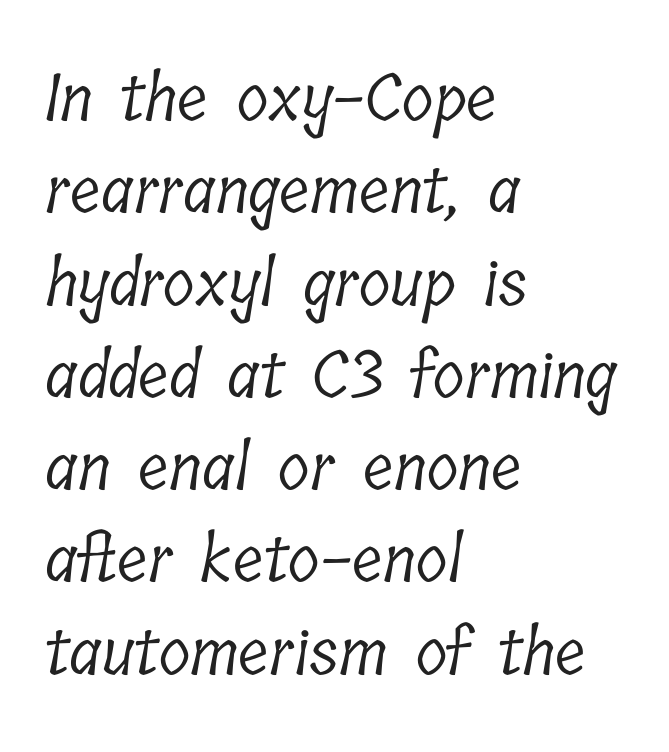
Q: Is the text bold? A: No.
Q: Is the typeface a serif or a sans-serif typeface? A: Serif.
Q: Is the text underlined? A: No.
Q: How is the paragraph aligned? A: Left-aligned.
Q: Is the spacing between letters normal or unusually wide? A: Normal.
Q: Is the spacing between lines tight, normal or loose? A: Normal.
Q: Width (condensed, normal, or wide)? A: Condensed.
Q: Stroke contrast? A: Low.
Q: x-height? A: Medium.
Q: Monospaced? A: No.
